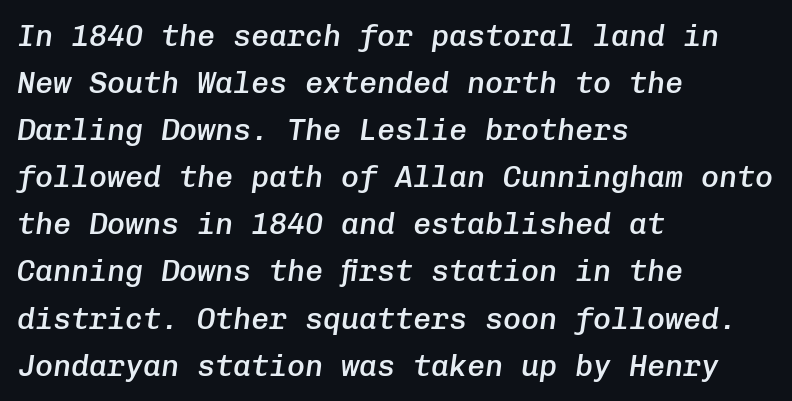
These words are printed semibold, heavier than regular yet not bold. The axis of the letterforms is tilted away from vertical. Notice how descenders clear the ascenders below comfortably — that's standard leading. Note the uniform advance width — an 'i' takes as much space as an 'm'.
